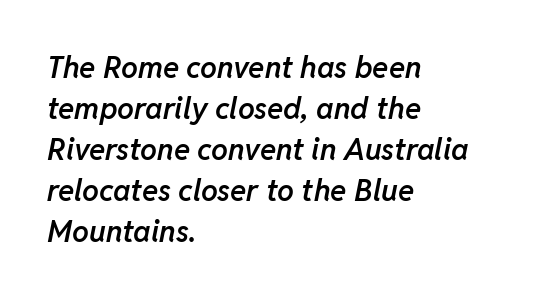
Here the designer chose a conventional face with non-uniform glyph widths. A typesetter would call this zero additional tracking. The block of text has a typical density, with ordinary space between rows. The typography opts for an oblique posture over an upright one. Any mark beneath the type? The region is blank. The rendering anchors every line to the left-hand side.
